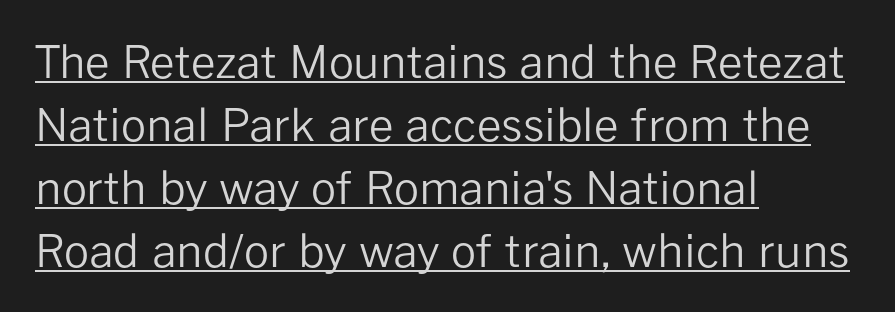
You can tell from the bare stems that sans-serif type was used. A baseline rule has been typeset under these characters. The passage shown is typed in a proportional face where columns would drift. Stroke mass is kept to a normal reading level or below. Regarding leading, the lines here are spaced in the standard way.
